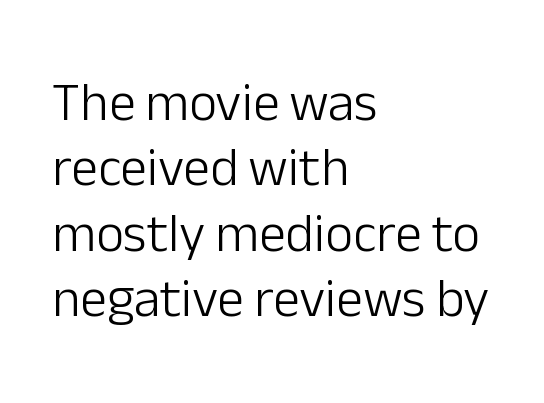
{"serif": "no", "italic": "no", "bold": "no", "weight": "light", "width": "normal", "stroke_contrast": "low", "x_height": "medium", "monospaced": "no", "underline": "no", "align": "left", "line_spacing_ratio": 1.21, "letter_spacing": "normal", "letter_spacing_em": 0.0, "glyph_px": 54}
